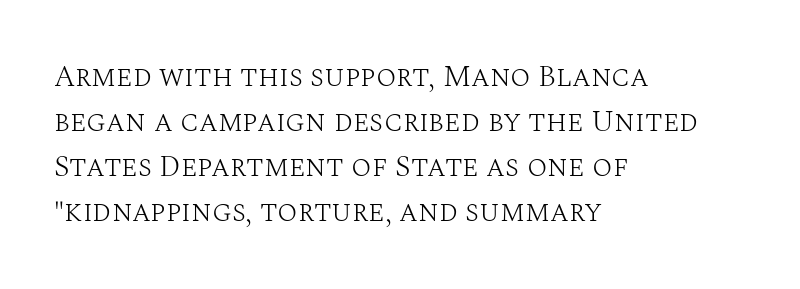
Q: Is the text bold? A: No.
Q: Is the text italic (slanted)? A: No, it is upright.
Q: Is the typeface a serif or a sans-serif typeface? A: Serif.
Q: Is the text underlined? A: No.
Q: How is the paragraph aligned? A: Left-aligned.
Q: Is the spacing between letters normal or unusually wide? A: Normal.
Q: Is the spacing between lines tight, normal or loose? A: Normal.
Q: Width (condensed, normal, or wide)? A: Normal.
Q: Stroke contrast? A: Medium.
Q: x-height? A: Large.
Q: Monospaced? A: No.
